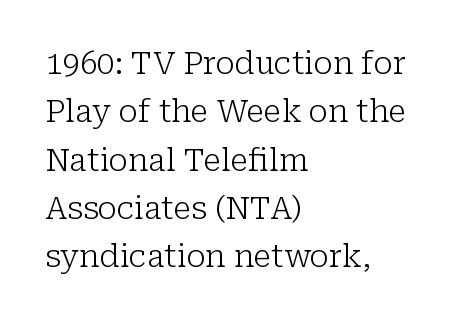
{"serif": "yes", "italic": "no", "bold": "no", "weight": "light", "width": "normal", "stroke_contrast": "low", "x_height": "medium", "monospaced": "no", "underline": "no", "align": "left", "line_spacing": "normal", "line_spacing_ratio": 1.56, "letter_spacing": "normal", "letter_spacing_em": 0.0, "glyph_px": 31}
